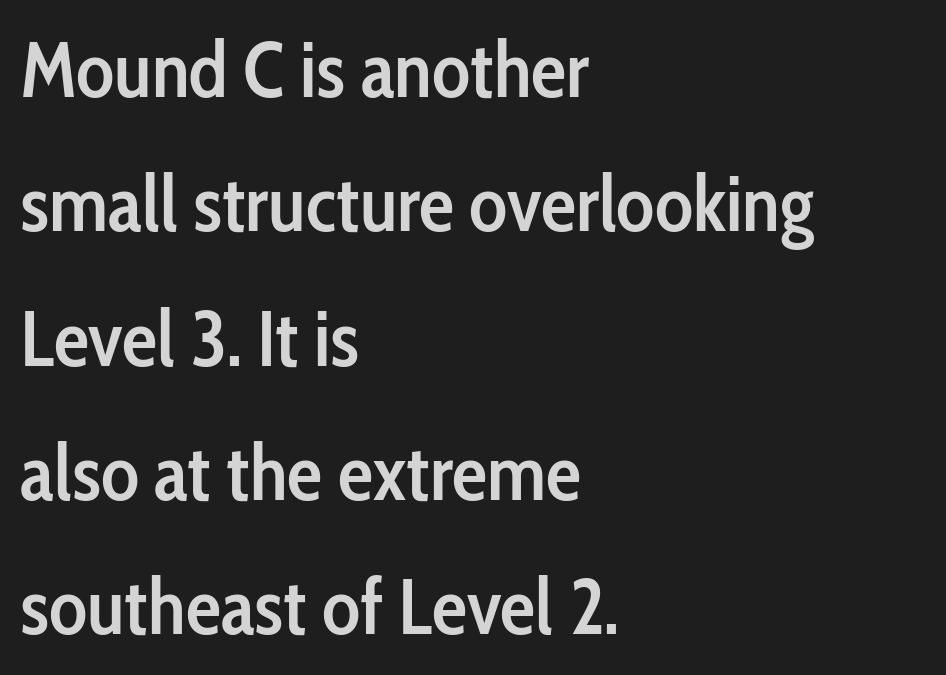
The image shows 79 px semibold, condensed sans-serif type, upright; set left-aligned, normal line spacing (1.7x), normal letter spacing, not underlined; low stroke contrast and a medium x-height.
